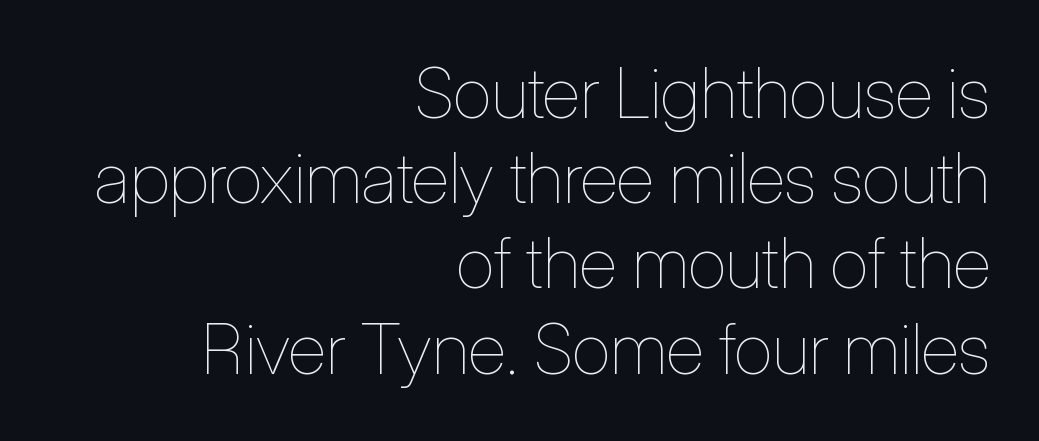
{"italic": "no", "bold": "no", "weight": "thin", "width": "condensed", "stroke_contrast": "low", "x_height": "medium", "monospaced": "no", "underline": "no", "align": "right", "line_spacing_ratio": 1.2, "letter_spacing": "normal", "letter_spacing_em": 0.0, "glyph_px": 71}
